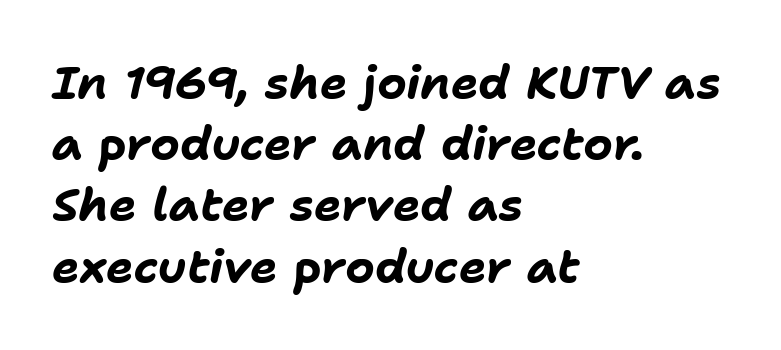
{"italic": "yes", "lean": "right", "slant_degrees": 11, "bold": "yes", "weight": "bold", "width": "normal", "stroke_contrast": "low", "x_height": "medium", "monospaced": "no", "underline": "no", "align": "left", "line_spacing": "normal", "line_spacing_ratio": 1.33, "letter_spacing": "normal", "letter_spacing_em": 0.0, "glyph_px": 46}
